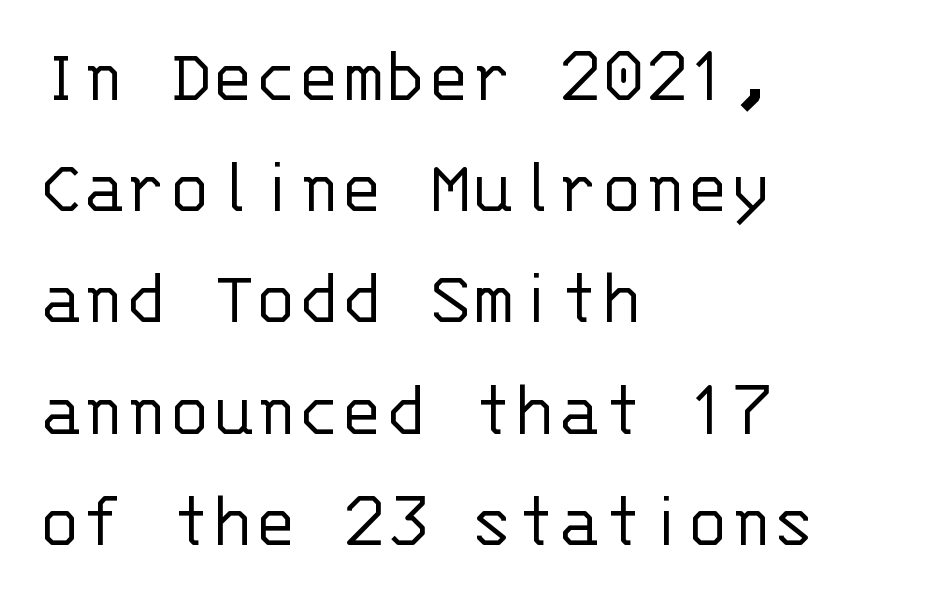
The image shows 80 px light sans-serif type, upright, monospaced; set left-aligned, normal line spacing (1.39x), normal letter spacing, not underlined; low stroke contrast and a large x-height.
